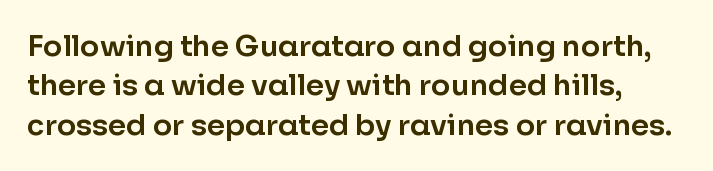
Q: Is the text italic (slanted)? A: No, it is upright.
Q: Is the typeface a serif or a sans-serif typeface? A: Sans-serif.
Q: Is the text underlined? A: No.
Q: Is the spacing between letters normal or unusually wide? A: Normal.
Q: Is the spacing between lines tight, normal or loose? A: Normal.
Q: Width (condensed, normal, or wide)? A: Normal.
Q: Stroke contrast? A: Low.
Q: x-height? A: Medium.
Q: Monospaced? A: No.
